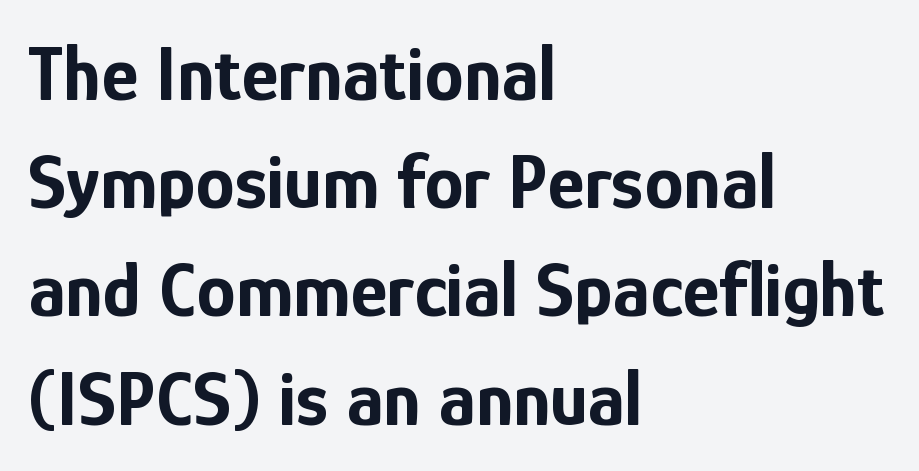
Q: Is the text bold? A: Yes.
Q: Is the text italic (slanted)? A: No, it is upright.
Q: Is the typeface a serif or a sans-serif typeface? A: Sans-serif.
Q: Is the text underlined? A: No.
Q: How is the paragraph aligned? A: Left-aligned.
Q: Is the spacing between letters normal or unusually wide? A: Normal.
Q: Is the spacing between lines tight, normal or loose? A: Normal.
Q: Width (condensed, normal, or wide)? A: Condensed.
Q: Stroke contrast? A: Low.
Q: x-height? A: Medium.
Q: Monospaced? A: No.
